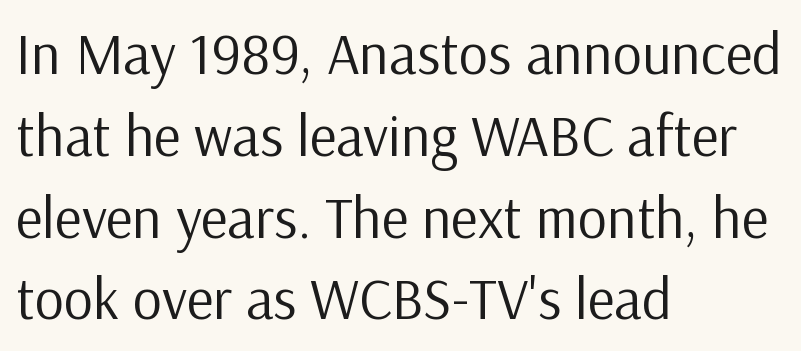
The image shows 58 px regular-weight sans-serif type, upright; set left-aligned, normal line spacing (1.41x), normal letter spacing, not underlined; low stroke contrast and a medium x-height.
